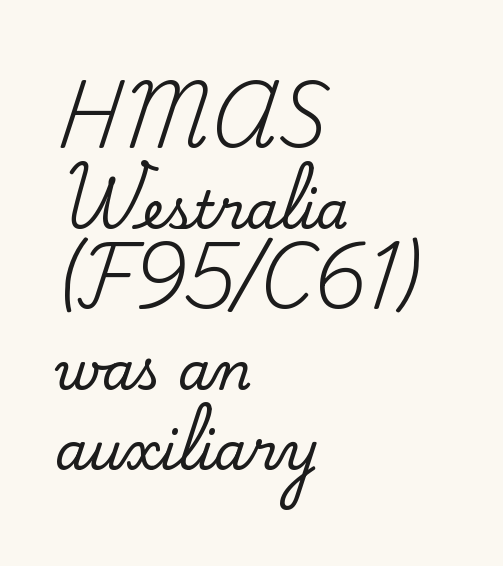
{"serif": "yes", "width": "normal", "stroke_contrast": "medium", "x_height": "small", "monospaced": "no", "underline": "no", "align": "left", "line_spacing": "normal", "line_spacing_ratio": 1.55, "letter_spacing": "normal", "letter_spacing_em": 0.0, "glyph_px": 52}
